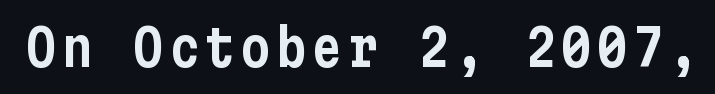
The image shows 51 px condensed sans-serif type, upright; set not underlined; low stroke contrast and a medium x-height.
